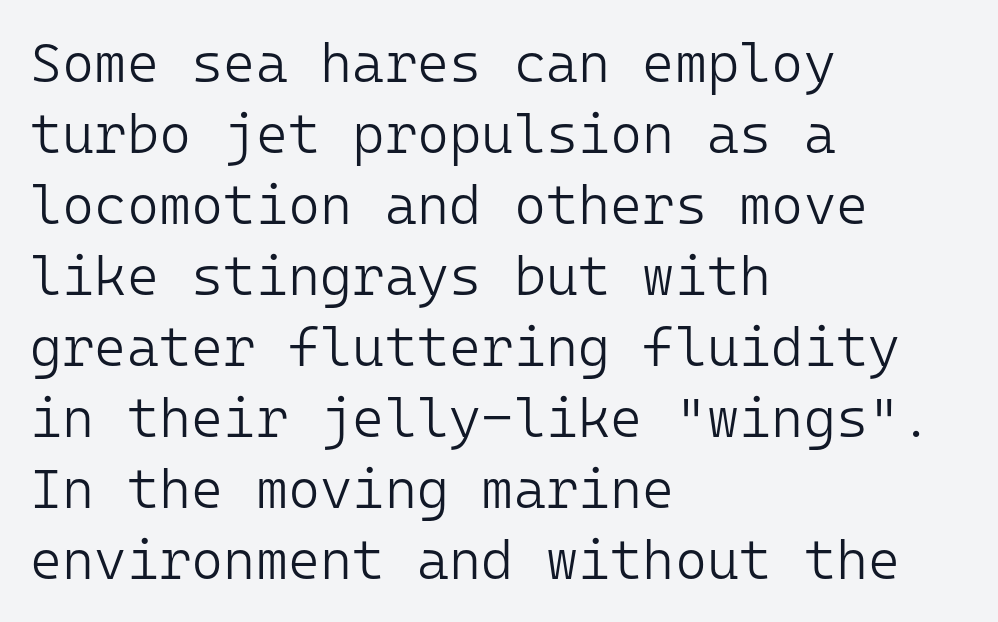
Q: Is the text bold? A: No.
Q: Is the text italic (slanted)? A: No, it is upright.
Q: Is the typeface a serif or a sans-serif typeface? A: Sans-serif.
Q: Is the text underlined? A: No.
Q: How is the paragraph aligned? A: Left-aligned.
Q: Is the spacing between letters normal or unusually wide? A: Normal.
Q: Is the spacing between lines tight, normal or loose? A: Normal.
Q: Width (condensed, normal, or wide)? A: Normal.
Q: Stroke contrast? A: Low.
Q: x-height? A: Medium.
Q: Monospaced? A: Yes.
